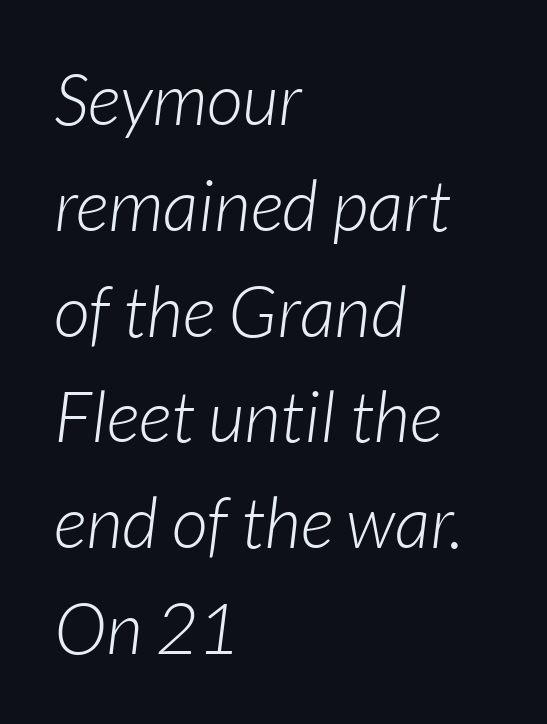
Q: Is the text bold? A: No.
Q: Is the text italic (slanted)? A: Yes, it leans right by about 7 degrees.
Q: Is the text underlined? A: No.
Q: How is the paragraph aligned? A: Left-aligned.
Q: Is the spacing between letters normal or unusually wide? A: Normal.
Q: Is the spacing between lines tight, normal or loose? A: Normal.
Q: Width (condensed, normal, or wide)? A: Normal.
Q: Stroke contrast? A: Low.
Q: x-height? A: Medium.
Q: Monospaced? A: No.
